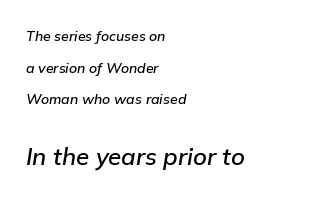
The image shows 24 px text type, italic (leaning right); set left-aligned, loose line spacing (2.26x), normal letter spacing, not underlined; the second (bottom) block is 1.71x larger.
